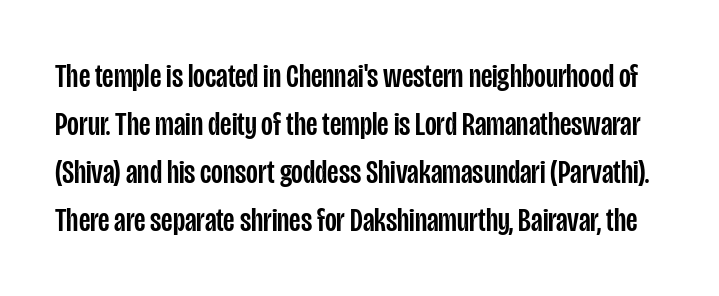
The rendering uses natural spacing where letterforms have individual widths. No word sits above an underline. Italic? Not at all — the glyphs are vertical. What kind of face is this? One without serifs — a sans. The type is set solid horizontally, with unmodified tracking. This sample keeps an unexceptional amount of space between lines.
